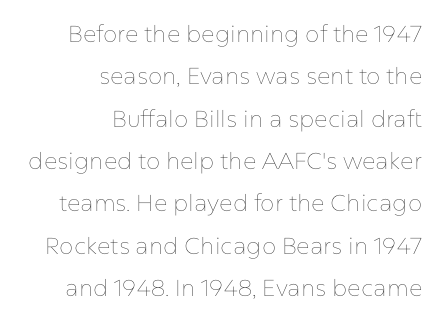
The image shows 23 px text type, upright; set right-aligned, line spacing 1.84x, normal letter spacing, not underlined.
